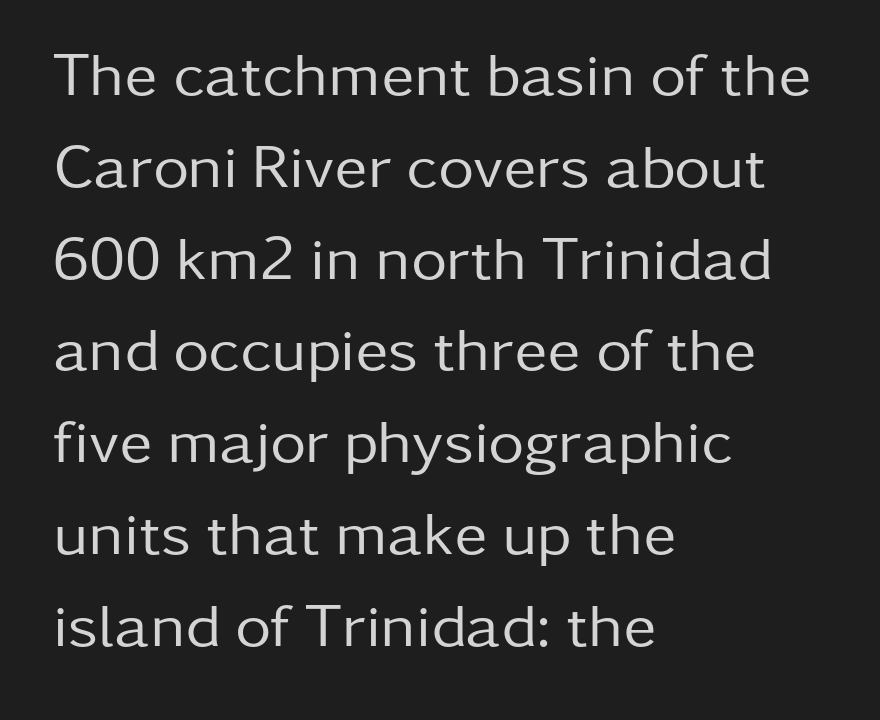
Stroke mass is kept to a normal reading level or below. This rendering leaves character spacing at its baseline value. This rendering features lettering with no underline. The lines are quadded left. This rendering employs a face without finishing strokes, i.e., a sans-serif. Leading matches the norm, producing a regular column.
